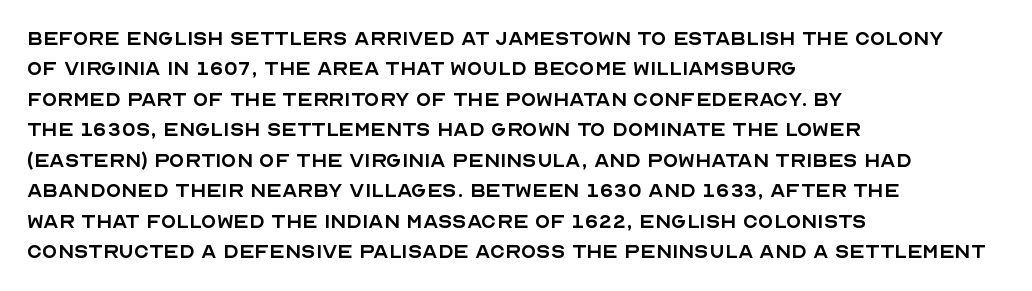
Q: Is the text bold? A: No.
Q: Is the text italic (slanted)? A: No, it is upright.
Q: Is the text underlined? A: No.
Q: How is the paragraph aligned? A: Left-aligned.
Q: Is the spacing between letters normal or unusually wide? A: Normal.
